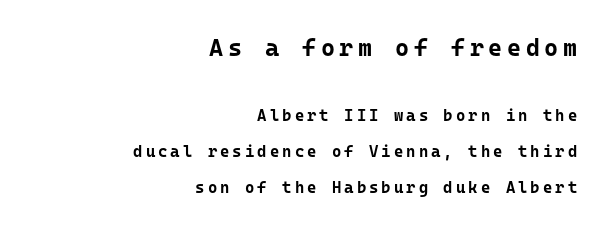
Q: Is the text bold? A: Yes.
Q: Is the text italic (slanted)? A: No, it is upright.
Q: Is the text underlined? A: No.
Q: How is the paragraph aligned? A: Right-aligned.
Q: Is the spacing between lines tight, normal or loose? A: Loose.
Q: Which block of text is set in a larger size, the first (top) or the second (bottom)? A: The first (top) one.
